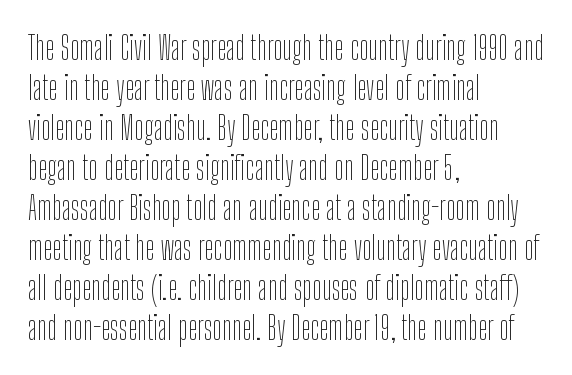
Q: Is the text bold? A: No.
Q: Is the text italic (slanted)? A: No, it is upright.
Q: Is the typeface a serif or a sans-serif typeface? A: Sans-serif.
Q: Is the text underlined? A: No.
Q: How is the paragraph aligned? A: Left-aligned.
Q: Is the spacing between letters normal or unusually wide? A: Normal.
Q: Is the spacing between lines tight, normal or loose? A: Normal.
Q: Width (condensed, normal, or wide)? A: Condensed.
Q: Stroke contrast? A: Low.
Q: x-height? A: Medium.
Q: Monospaced? A: No.
